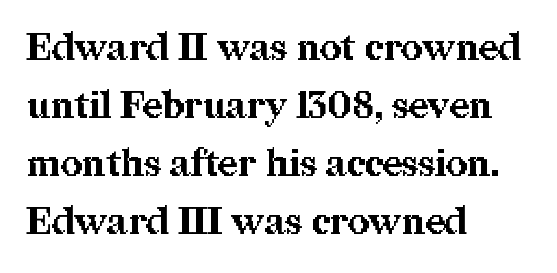
The image shows 37 px bold serif type, upright; set left-aligned, normal line spacing (1.57x), normal letter spacing, not underlined; medium stroke contrast and a medium x-height.
